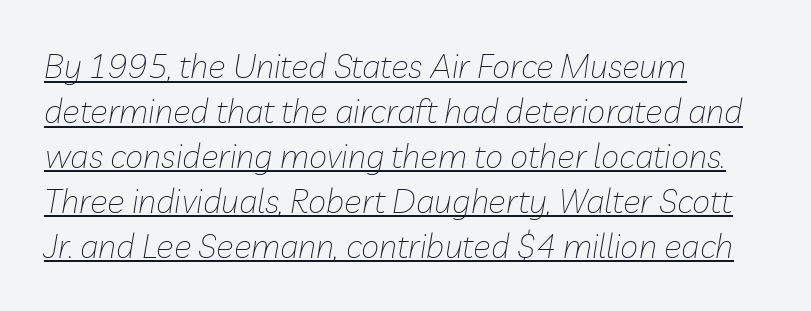
Q: Is the text bold? A: No.
Q: Is the text italic (slanted)? A: Yes, it leans right by about 10 degrees.
Q: Is the text underlined? A: Yes.
Q: How is the paragraph aligned? A: Left-aligned.
Q: Is the spacing between letters normal or unusually wide? A: Normal.
Q: Is the spacing between lines tight, normal or loose? A: Normal.
Q: Width (condensed, normal, or wide)? A: Normal.
Q: Stroke contrast? A: Low.
Q: x-height? A: Medium.
Q: Monospaced? A: No.
